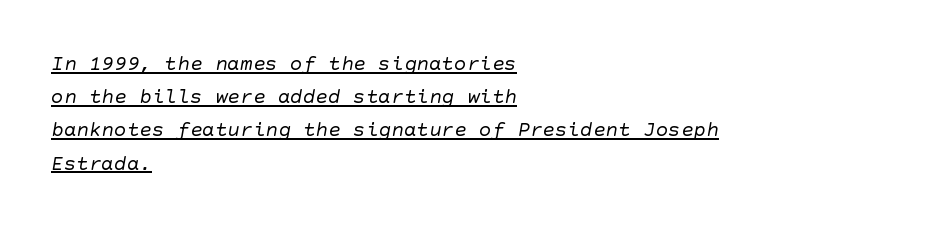
{"bold": "no", "underline": "yes", "align": "left", "line_spacing": "normal", "line_spacing_ratio": 1.58, "letter_spacing": "normal", "letter_spacing_em": 0.0, "glyph_px": 21}
